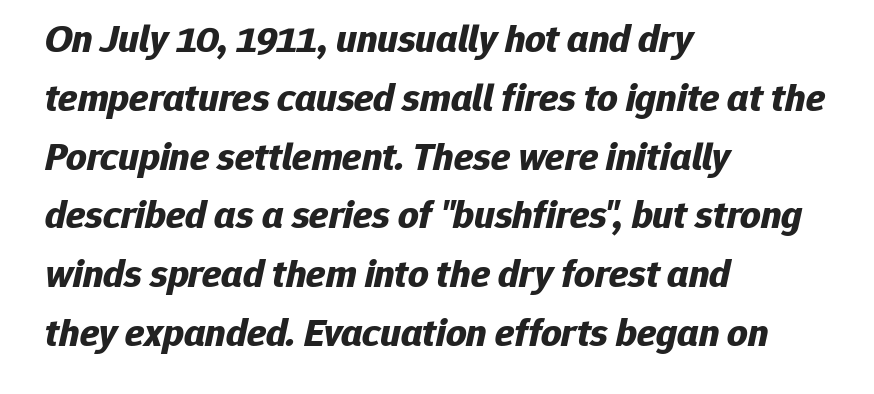
{"italic": "yes", "lean": "right", "slant_degrees": 12, "bold": "yes", "weight": "bold", "width": "normal", "stroke_contrast": "low", "x_height": "medium", "monospaced": "no", "underline": "no", "align": "left", "line_spacing": "normal", "line_spacing_ratio": 1.47, "letter_spacing": "normal", "letter_spacing_em": 0.0, "glyph_px": 40}
